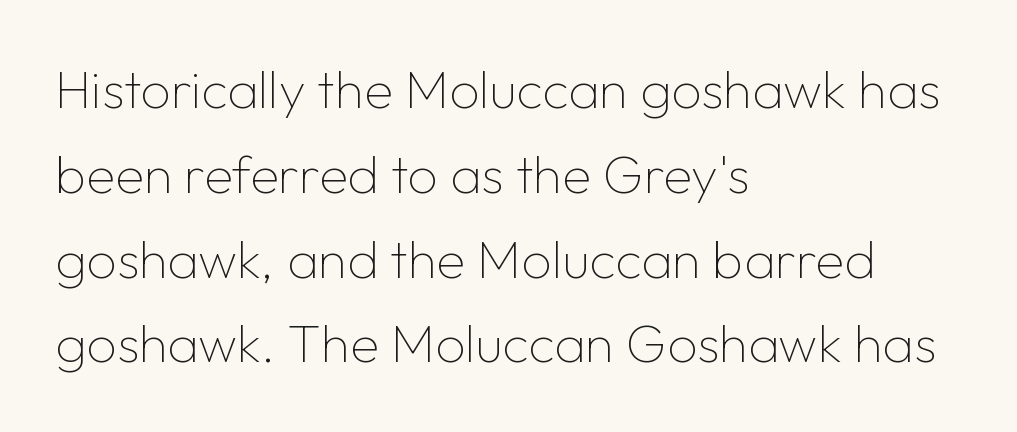
{"serif": "no", "italic": "no", "bold": "no", "weight": "thin", "width": "normal", "stroke_contrast": "low", "x_height": "medium", "monospaced": "no", "underline": "no", "align": "left", "line_spacing": "normal", "line_spacing_ratio": 1.6, "letter_spacing": "normal", "letter_spacing_em": 0.0, "glyph_px": 53}
